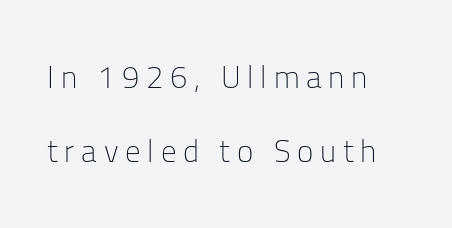
{"serif": "no", "italic": "no", "bold": "no", "weight": "light", "width": "normal", "stroke_contrast": "low", "x_height": "medium", "monospaced": "no", "underline": "no", "align": "left", "line_spacing": "loose", "line_spacing_ratio": 2.39, "letter_spacing": "wide", "letter_spacing_em": 0.22, "glyph_px": 31}
